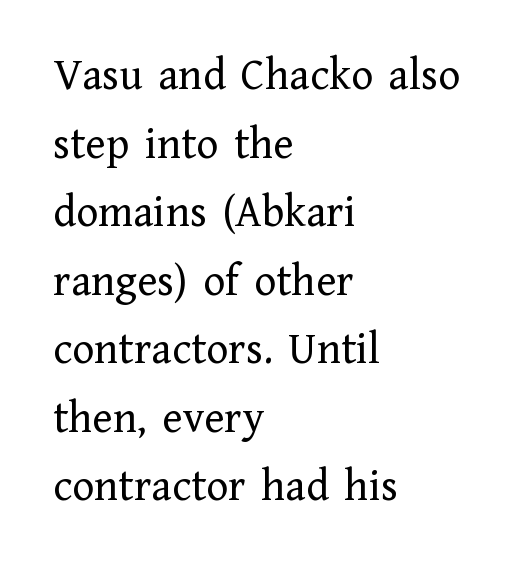
The image shows 46 px regular-weight serif type, upright; set left-aligned, normal line spacing (1.49x), normal letter spacing, not underlined; low stroke contrast and a medium x-height.
